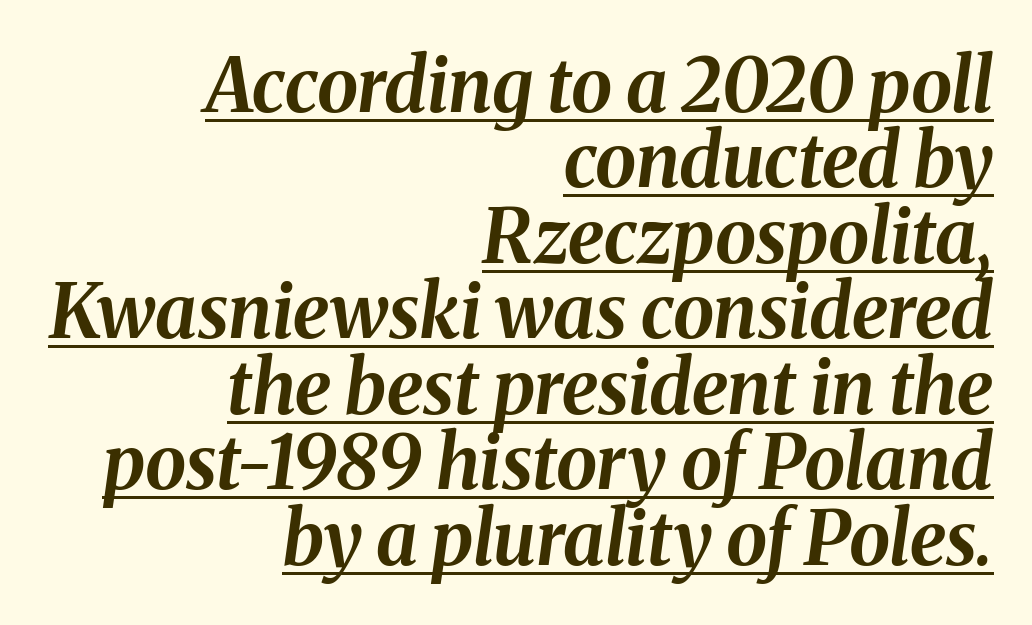
The image shows 74 px bold type, italic (leaning right); set right-aligned, tight line spacing (1.02x), normal letter spacing, underlined; medium stroke contrast and a medium x-height.
